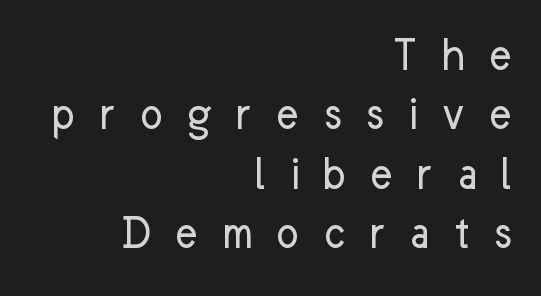
The image shows 49 px regular-weight sans-serif type, upright; set right-aligned, line spacing 1.21x, unusually wide letter spacing (+0.48 em), not underlined; low stroke contrast and a medium x-height.
